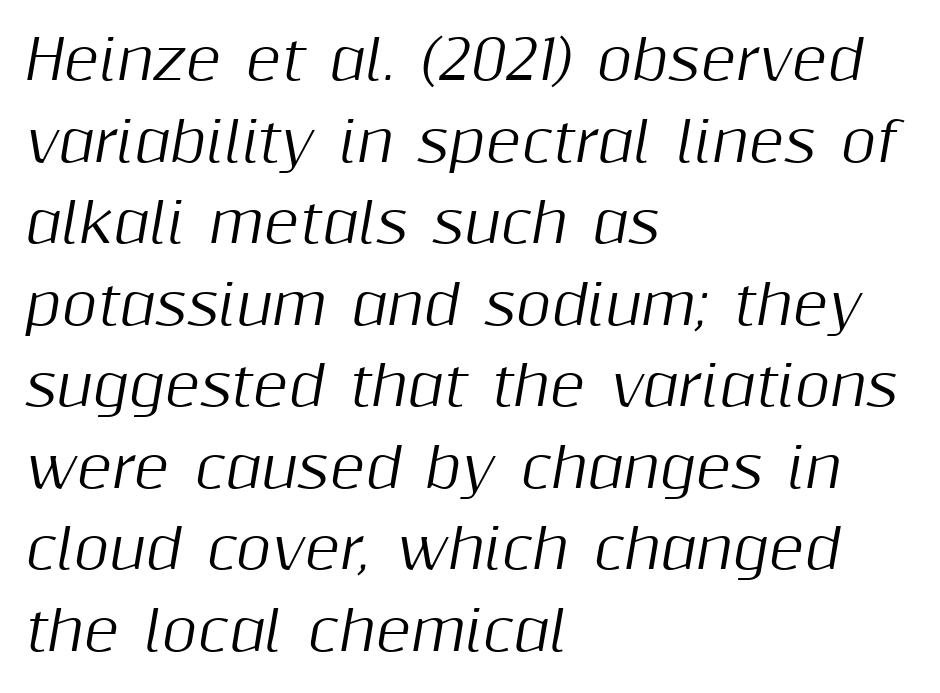
{"italic": "yes", "lean": "right", "slant_degrees": 10, "width": "normal", "stroke_contrast": "medium", "x_height": "medium", "monospaced": "no", "underline": "no", "align": "left", "line_spacing": "normal", "line_spacing_ratio": 1.51, "letter_spacing": "normal", "letter_spacing_em": 0.0, "glyph_px": 54}
